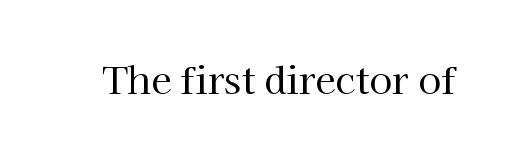
The baseline area is clear. Here the designer chose a conventional face with non-uniform glyph widths. Compared with typical body copy, the letter spacing here is the same. These lines are composed in type with serifs. You can tell it's not italic because the verticals are truly vertical.
